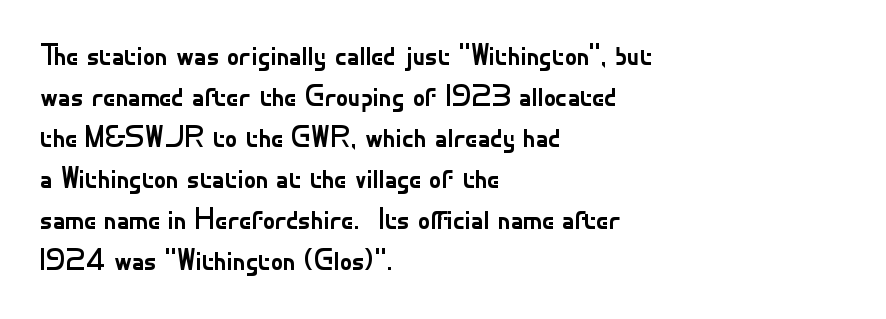
Q: Is the text bold? A: No.
Q: Is the text italic (slanted)? A: No, it is upright.
Q: Is the typeface a serif or a sans-serif typeface? A: Sans-serif.
Q: Is the text underlined? A: No.
Q: How is the paragraph aligned? A: Left-aligned.
Q: Is the spacing between letters normal or unusually wide? A: Normal.
Q: Is the spacing between lines tight, normal or loose? A: Normal.
Q: Width (condensed, normal, or wide)? A: Normal.
Q: Stroke contrast? A: Low.
Q: x-height? A: Small.
Q: Monospaced? A: No.
